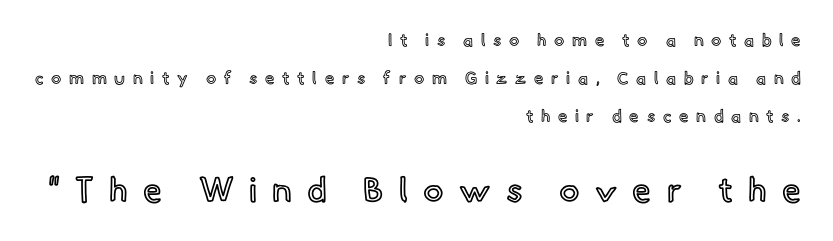
{"italic": "no", "width": "normal", "x_height": "small", "monospaced": "no", "underline": "no", "align": "right", "line_spacing": "loose", "line_spacing_ratio": 2.25, "letter_spacing": "wide", "letter_spacing_em": 0.45, "larger_block": "second", "size_ratio": 2.0, "glyph_px": 34}
